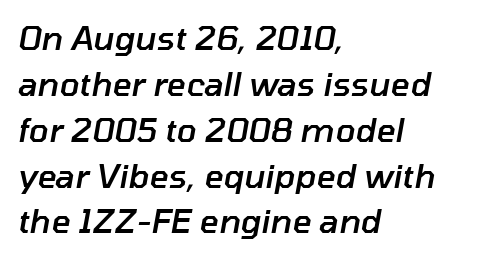
Q: Is the text bold? A: Semi-bold.
Q: Is the text italic (slanted)? A: Yes, it leans right by about 10 degrees.
Q: Is the text underlined? A: No.
Q: How is the paragraph aligned? A: Left-aligned.
Q: Is the spacing between letters normal or unusually wide? A: Normal.
Q: Is the spacing between lines tight, normal or loose? A: Normal.
Q: Width (condensed, normal, or wide)? A: Normal.
Q: Stroke contrast? A: Low.
Q: x-height? A: Medium.
Q: Monospaced? A: No.
